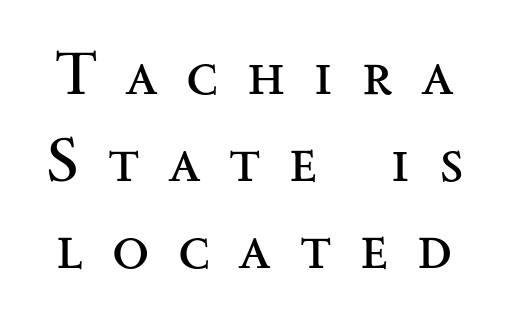
{"serif": "yes", "italic": "no", "bold": "no", "weight": "regular", "width": "wide", "stroke_contrast": "medium", "x_height": "small", "monospaced": "no", "underline": "no", "line_spacing": "normal", "line_spacing_ratio": 1.43, "letter_spacing": "wide", "letter_spacing_em": 0.47, "glyph_px": 61}
